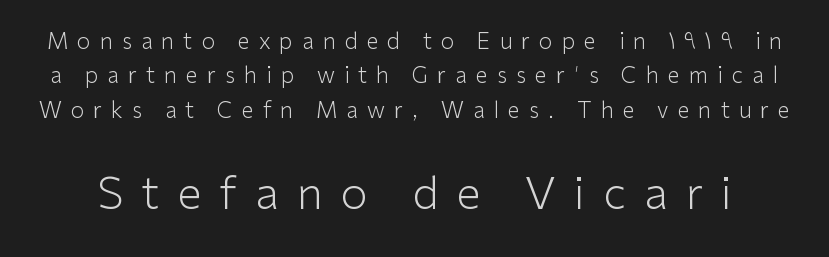
Q: Is the text bold? A: No.
Q: Is the text italic (slanted)? A: No, it is upright.
Q: Is the typeface a serif or a sans-serif typeface? A: Sans-serif.
Q: Is the text underlined? A: No.
Q: Is the spacing between letters normal or unusually wide? A: Unusually wide.
Q: Is the spacing between lines tight, normal or loose? A: Normal.
Q: Which block of text is set in a larger size, the first (top) or the second (bottom)? A: The second (bottom) one.
Q: Width (condensed, normal, or wide)? A: Normal.
Q: Stroke contrast? A: Low.
Q: x-height? A: Medium.
Q: Monospaced? A: No.
